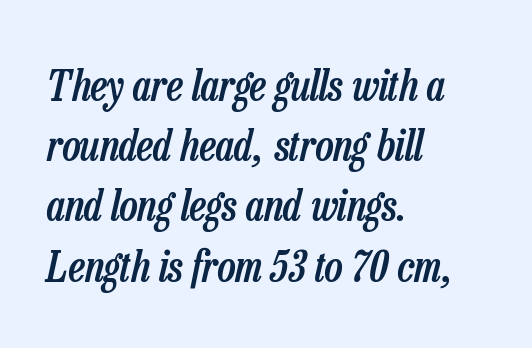
The image shows 43 px semibold, condensed type, italic (leaning right); set left-aligned, normal line spacing (1.4x), normal letter spacing, not underlined; low stroke contrast and a medium x-height.
